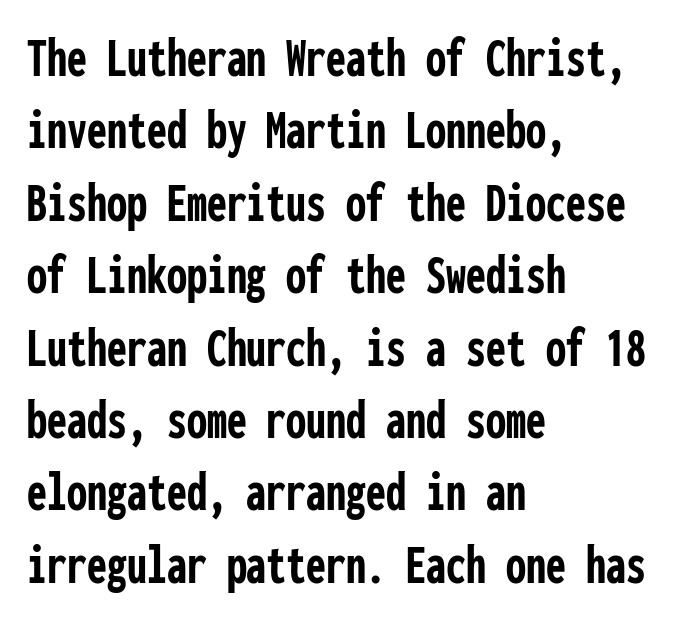
Grotesque or geometric, the face here clearly has no serifs. These lines carry a lot of weight — the face is fully bold. Short note: letters normally spaced. Has an underline been added? It has not.
